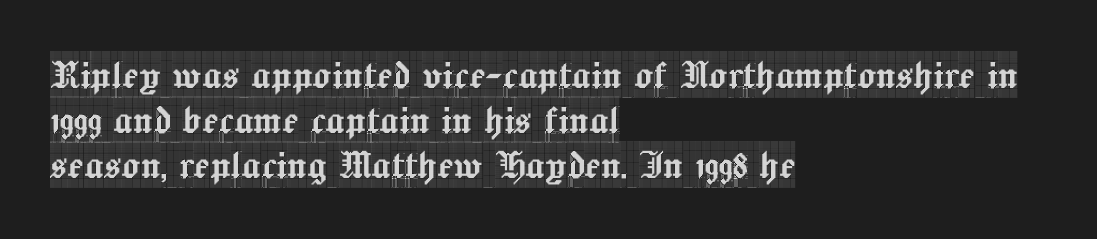
Q: Is the text italic (slanted)? A: No, it is upright.
Q: Is the typeface a serif or a sans-serif typeface? A: Serif.
Q: Is the text underlined? A: No.
Q: How is the paragraph aligned? A: Left-aligned.
Q: Is the spacing between letters normal or unusually wide? A: Normal.
Q: Is the spacing between lines tight, normal or loose? A: Tight.
Q: Width (condensed, normal, or wide)? A: Condensed.
Q: x-height? A: Large.
Q: Monospaced? A: No.
